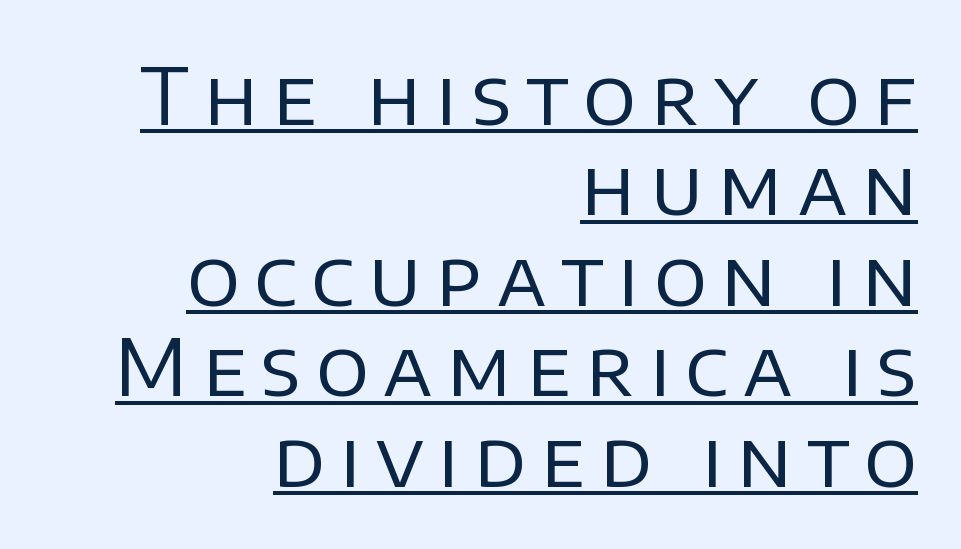
The image shows 78 px regular-weight sans-serif type, upright; set right-aligned, line spacing 1.16x, underlined; low stroke contrast and a large x-height.
